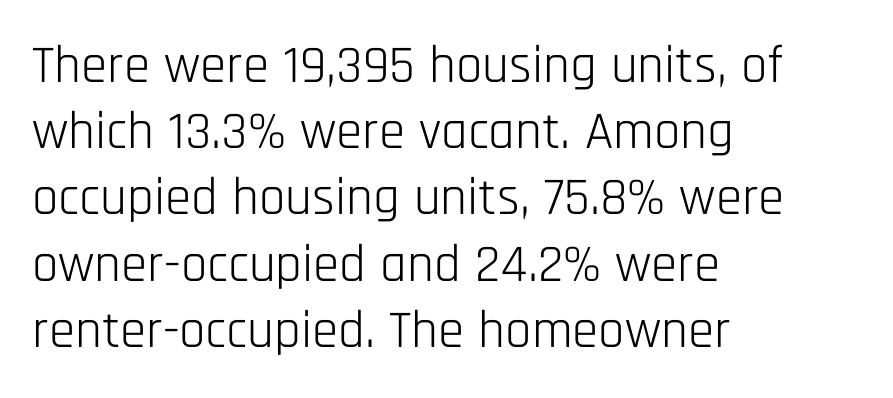
Q: Is the text bold? A: No.
Q: Is the text italic (slanted)? A: No, it is upright.
Q: Is the typeface a serif or a sans-serif typeface? A: Sans-serif.
Q: Is the text underlined? A: No.
Q: How is the paragraph aligned? A: Left-aligned.
Q: Is the spacing between letters normal or unusually wide? A: Normal.
Q: Is the spacing between lines tight, normal or loose? A: Normal.
Q: Width (condensed, normal, or wide)? A: Condensed.
Q: Stroke contrast? A: Low.
Q: x-height? A: Large.
Q: Monospaced? A: No.
